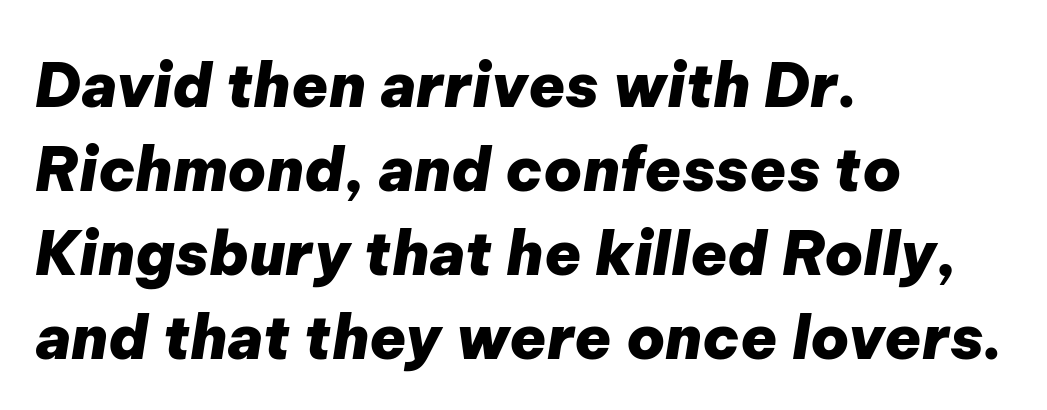
Q: Is the text bold? A: Yes.
Q: Is the text italic (slanted)? A: Yes, it leans right by about 9 degrees.
Q: Is the text underlined? A: No.
Q: How is the paragraph aligned? A: Left-aligned.
Q: Is the spacing between letters normal or unusually wide? A: Normal.
Q: Is the spacing between lines tight, normal or loose? A: Normal.
Q: Width (condensed, normal, or wide)? A: Normal.
Q: Stroke contrast? A: Low.
Q: x-height? A: Medium.
Q: Monospaced? A: No.
